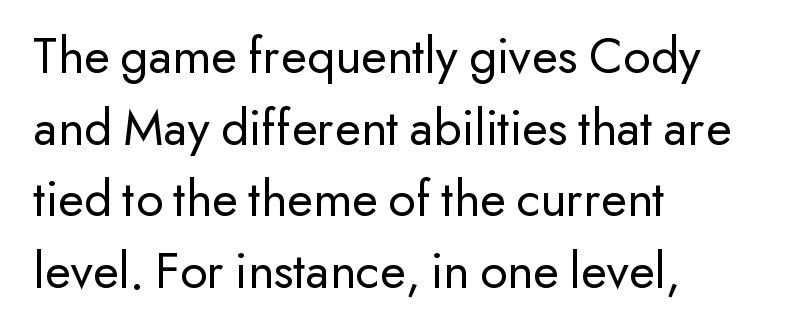
The image shows 53 px regular-weight sans-serif type, upright; set left-aligned, normal line spacing (1.35x), normal letter spacing, not underlined; low stroke contrast and a small x-height.
